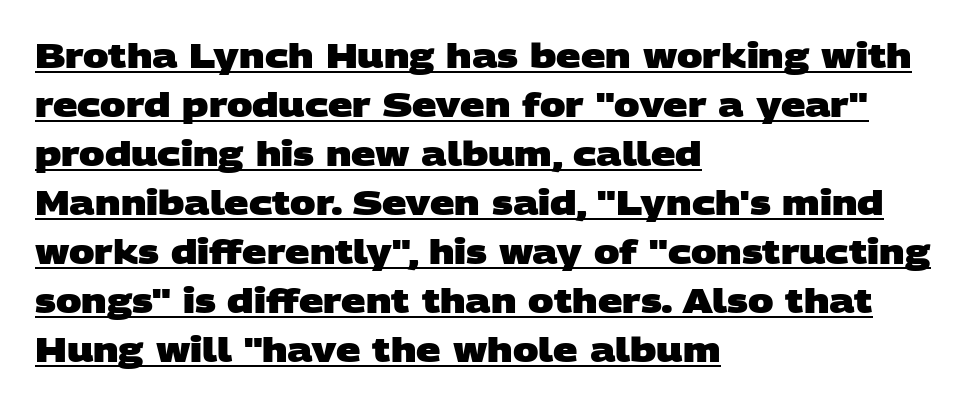
Q: Is the text bold? A: Yes.
Q: Is the typeface a serif or a sans-serif typeface? A: Sans-serif.
Q: Is the text underlined? A: Yes.
Q: How is the paragraph aligned? A: Left-aligned.
Q: Is the spacing between letters normal or unusually wide? A: Normal.
Q: Is the spacing between lines tight, normal or loose? A: Normal.
Q: Width (condensed, normal, or wide)? A: Wide.
Q: Stroke contrast? A: Low.
Q: x-height? A: Large.
Q: Monospaced? A: No.
